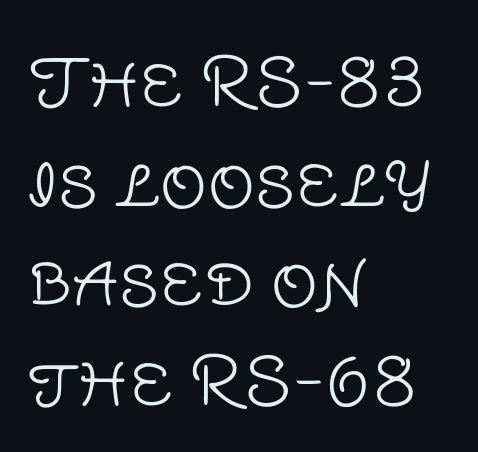
{"serif": "no", "bold": "no", "weight": "light", "width": "normal", "stroke_contrast": "low", "x_height": "large", "monospaced": "no", "underline": "no", "align": "left", "line_spacing": "normal", "line_spacing_ratio": 1.51, "letter_spacing": "normal", "letter_spacing_em": 0.0, "glyph_px": 66}
